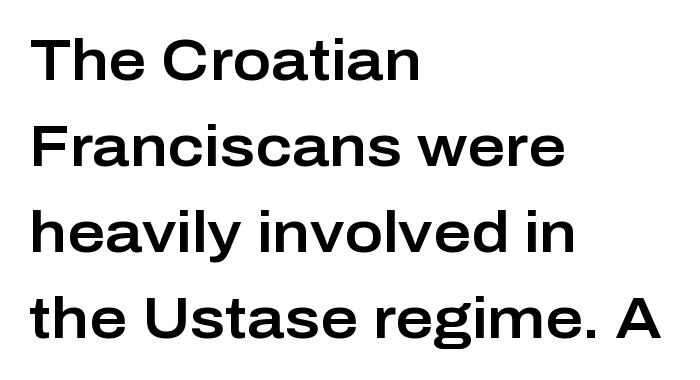
Vertically, the passage feels balanced, rows spaced as you'd expect. The rendering shows plain stroke endings on the letterforms — a sans-serif design. The foot of each line stays bare and open. Quick note: not italic, upright.
